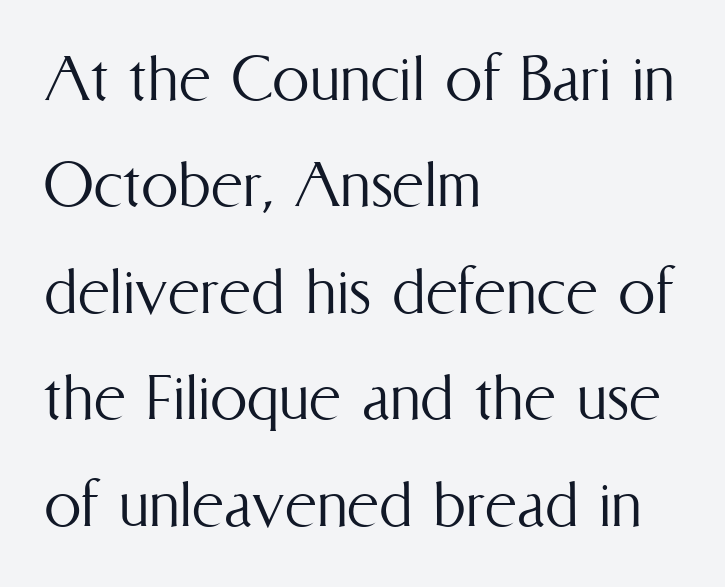
{"italic": "no", "bold": "no", "weight": "light", "width": "condensed", "stroke_contrast": "medium", "x_height": "medium", "monospaced": "no", "underline": "no", "align": "left", "line_spacing": "normal", "line_spacing_ratio": 1.42, "letter_spacing": "normal", "letter_spacing_em": 0.0, "glyph_px": 75}
